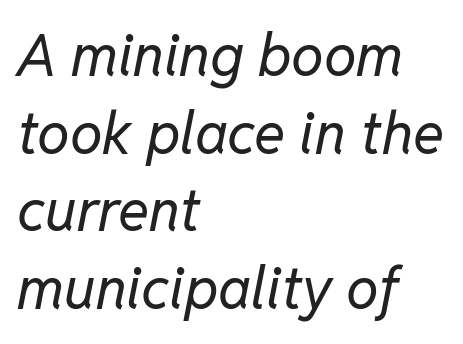
{"italic": "yes", "lean": "right", "slant_degrees": 11, "bold": "no", "weight": "regular", "width": "normal", "stroke_contrast": "low", "x_height": "medium", "monospaced": "no", "underline": "no", "align": "left", "line_spacing": "normal", "line_spacing_ratio": 1.34, "letter_spacing": "normal", "letter_spacing_em": 0.0, "glyph_px": 58}
